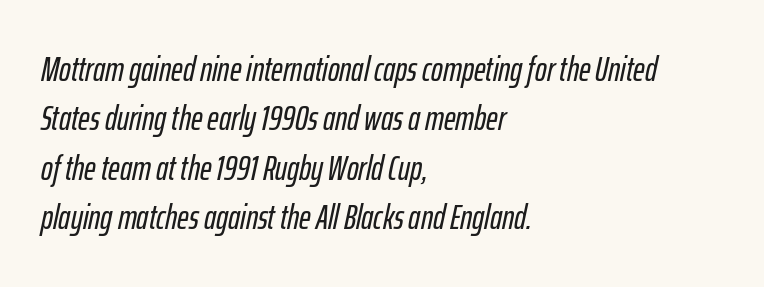
{"italic": "yes", "lean": "right", "slant_degrees": 12, "width": "condensed", "stroke_contrast": "low", "x_height": "medium", "monospaced": "no", "underline": "no", "align": "left", "line_spacing": "normal", "line_spacing_ratio": 1.41, "letter_spacing": "normal", "letter_spacing_em": 0.0, "glyph_px": 35}
